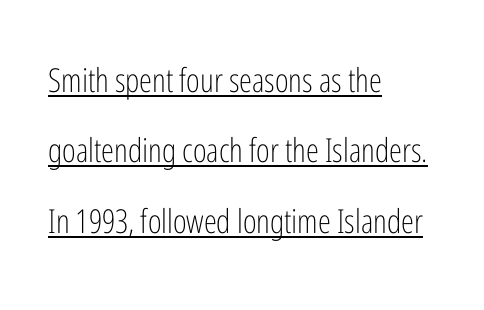
{"serif": "no", "italic": "no", "bold": "no", "weight": "light", "width": "condensed", "stroke_contrast": "low", "x_height": "medium", "monospaced": "no", "underline": "yes", "align": "left", "line_spacing": "loose", "line_spacing_ratio": 2.13, "letter_spacing": "normal", "letter_spacing_em": 0.0, "glyph_px": 33}
